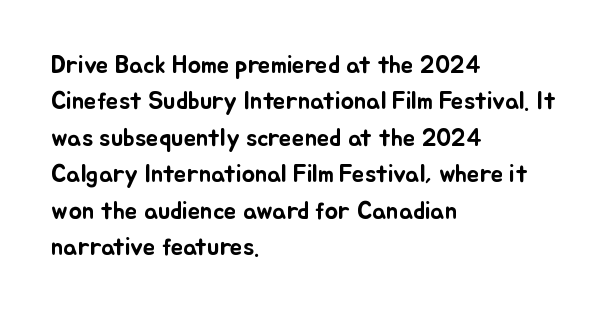
{"italic": "no", "underline": "no", "align": "left", "line_spacing": "normal", "line_spacing_ratio": 1.46, "letter_spacing": "normal", "letter_spacing_em": 0.0, "glyph_px": 25}
